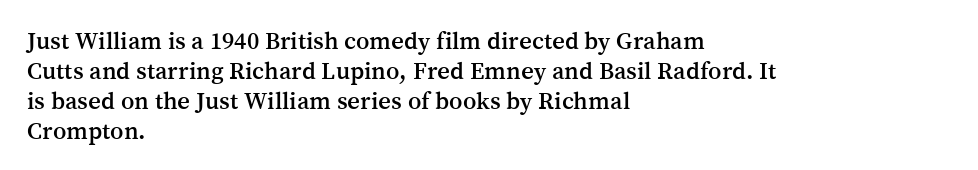
Q: Is the text italic (slanted)? A: No, it is upright.
Q: Is the text underlined? A: No.
Q: How is the paragraph aligned? A: Left-aligned.
Q: Is the spacing between letters normal or unusually wide? A: Normal.
